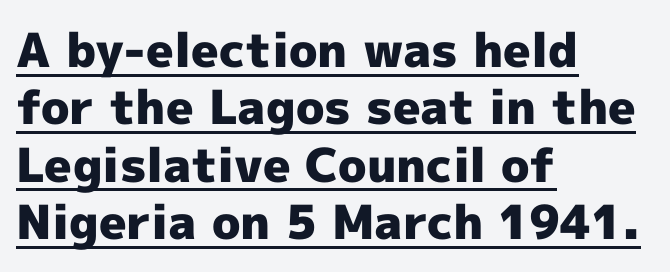
A classic flush-left, rag-right setting is used for this passage. The horizontal fit of the characters is conventional and even. Each line of the rendering has a horizontal stroke beneath the glyphs. The face used here has the dense, thick strokes of a bold. Upright lettering throughout. Nope, no serifs anywhere on these letters.
